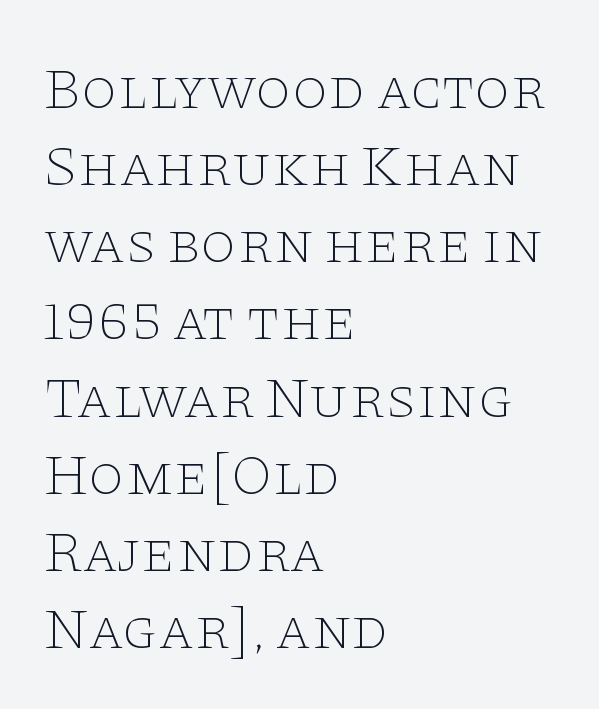
The image shows 58 px thin, wide serif type, upright; set left-aligned, normal line spacing (1.33x), normal letter spacing, not underlined; low stroke contrast and a large x-height.
